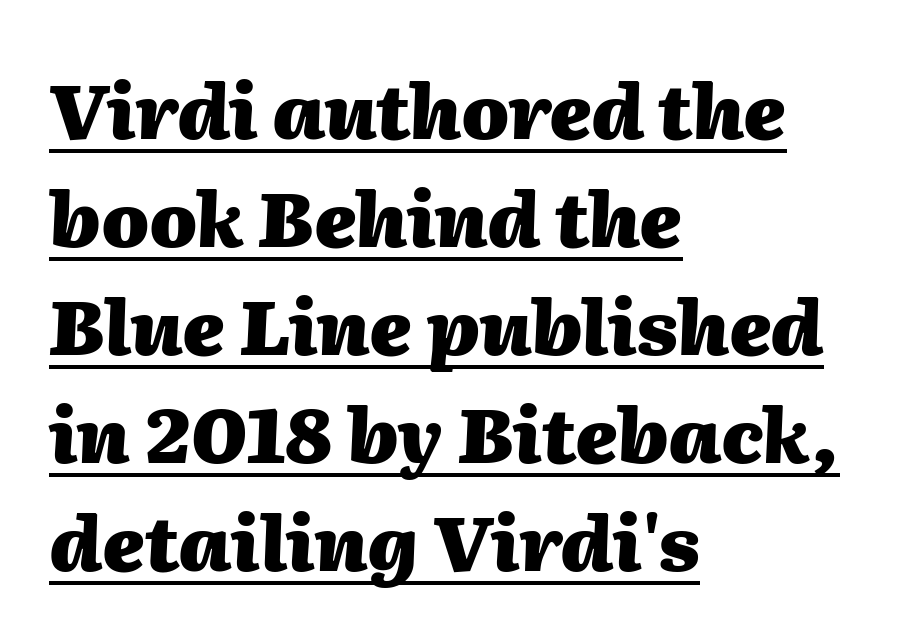
The image shows 76 px heavy type, italic (leaning right); set left-aligned, normal line spacing (1.42x), normal letter spacing, underlined; medium stroke contrast and a medium x-height.
